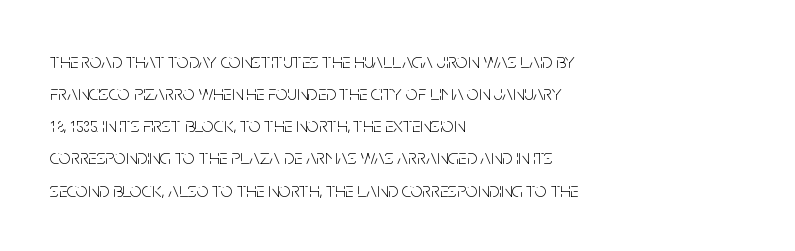
{"italic": "no", "bold": "no", "underline": "no", "align": "left", "line_spacing": "normal", "line_spacing_ratio": 1.53, "letter_spacing": "normal", "letter_spacing_em": 0.0, "glyph_px": 21}
